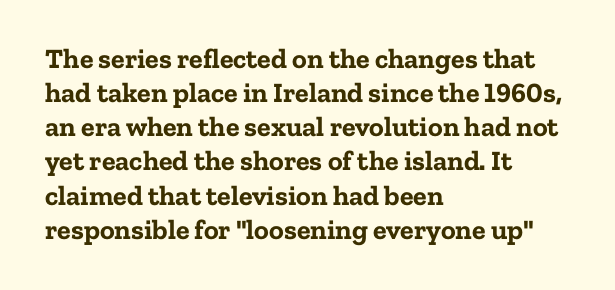
The image shows 28 px bold serif type, upright; set left-aligned, line spacing 1.22x, normal letter spacing, not underlined; low stroke contrast and a medium x-height.
